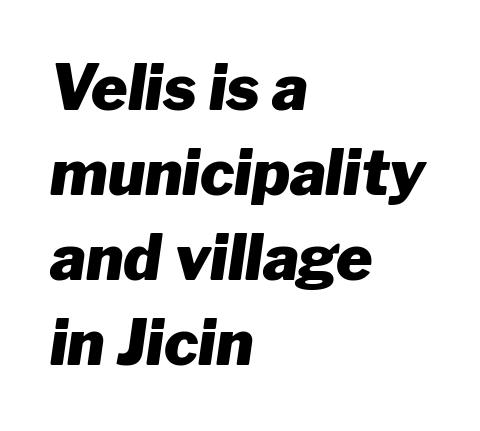
Looks like regular typesetting: each glyph gets only the width it needs. In terms of weight, the rendering is a true, heavy bold. One glance says typical: line gaps are just what's usual. Visually the block forms a straight wall on the left and a jagged coastline on the right. Each row of text sits above clean, open space.
